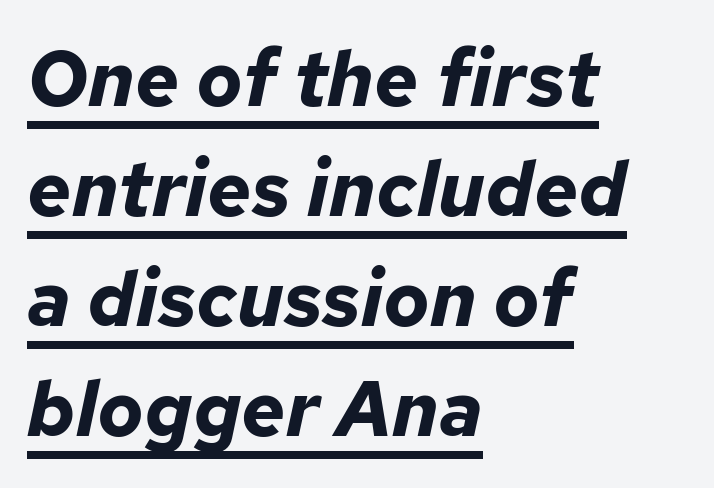
{"italic": "yes", "lean": "right", "slant_degrees": 12, "bold": "yes", "weight": "bold", "width": "normal", "stroke_contrast": "low", "x_height": "medium", "monospaced": "no", "underline": "yes", "align": "left", "line_spacing": "normal", "line_spacing_ratio": 1.43, "letter_spacing": "normal", "letter_spacing_em": 0.0, "glyph_px": 77}
